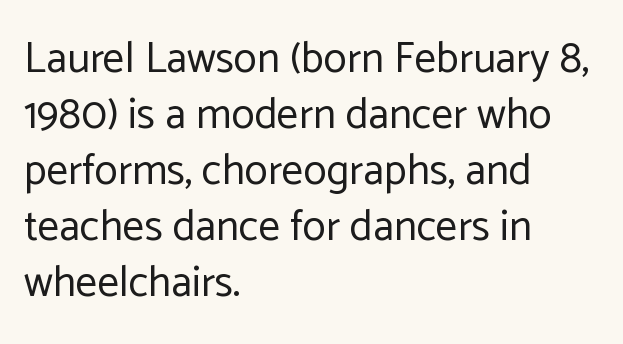
{"serif": "no", "italic": "no", "bold": "no", "weight": "regular", "width": "normal", "stroke_contrast": "low", "x_height": "medium", "monospaced": "no", "underline": "no", "align": "left", "line_spacing": "normal", "line_spacing_ratio": 1.3, "letter_spacing": "normal", "letter_spacing_em": 0.0, "glyph_px": 43}
